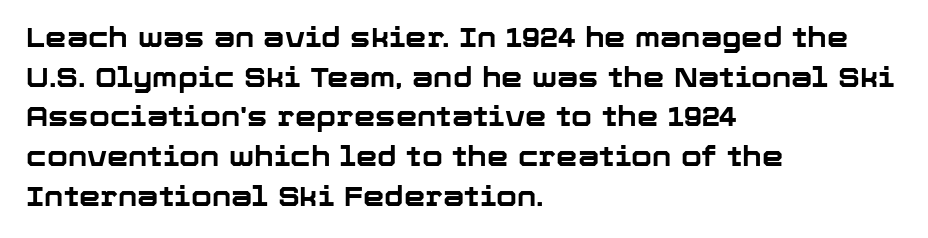
The image shows 27 px bold type, upright; set left-aligned, normal line spacing (1.47x), normal letter spacing, not underlined.
